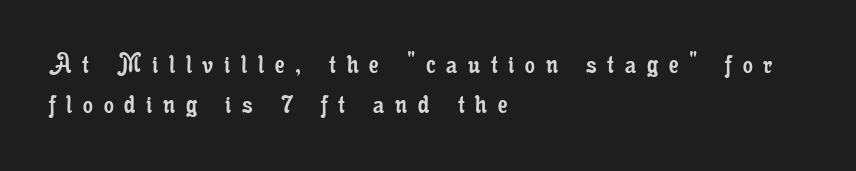
{"serif": "yes", "italic": "no", "bold": "no", "weight": "regular", "width": "condensed", "stroke_contrast": "low", "x_height": "small", "monospaced": "no", "underline": "no", "align": "left", "line_spacing": "normal", "line_spacing_ratio": 1.3, "letter_spacing": "wide", "letter_spacing_em": 0.35, "glyph_px": 31}
